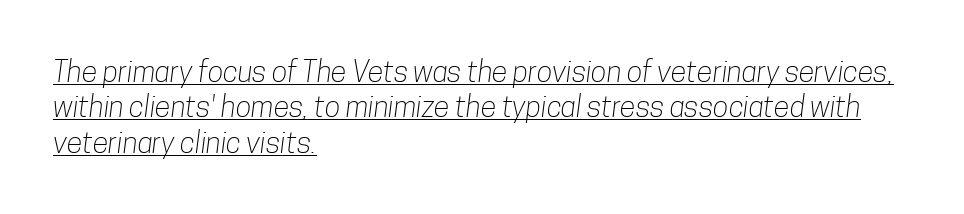
{"serif": "no", "bold": "no", "weight": "light", "width": "condensed", "stroke_contrast": "low", "x_height": "medium", "monospaced": "no", "underline": "yes", "align": "left", "line_spacing_ratio": 1.22, "letter_spacing": "normal", "letter_spacing_em": 0.0, "glyph_px": 29}
